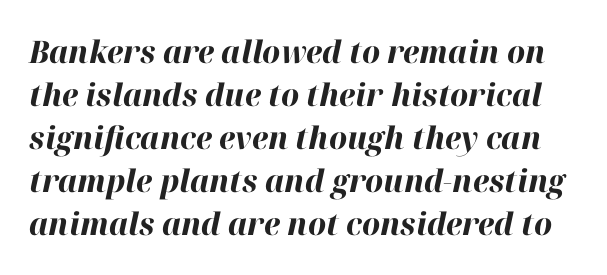
{"italic": "yes", "lean": "right", "slant_degrees": 12, "bold": "yes", "weight": "bold", "width": "normal", "stroke_contrast": "high", "x_height": "medium", "monospaced": "no", "underline": "no", "line_spacing": "normal", "line_spacing_ratio": 1.39, "letter_spacing": "normal", "letter_spacing_em": 0.0, "glyph_px": 31}
